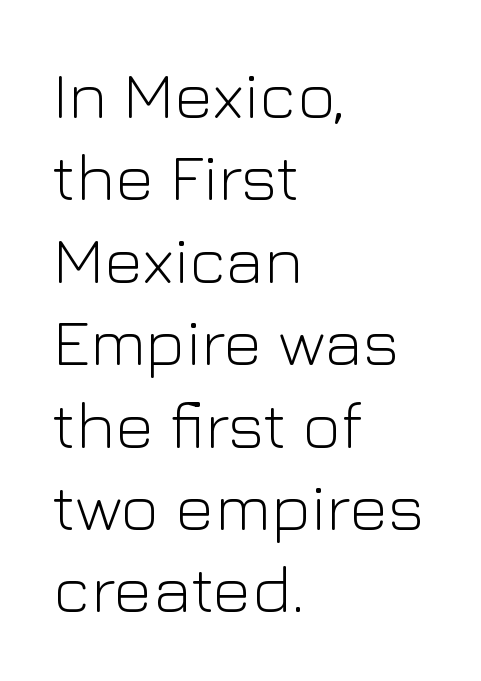
Q: Is the text bold? A: No.
Q: Is the text italic (slanted)? A: No, it is upright.
Q: Is the typeface a serif or a sans-serif typeface? A: Sans-serif.
Q: Is the text underlined? A: No.
Q: How is the paragraph aligned? A: Left-aligned.
Q: Is the spacing between letters normal or unusually wide? A: Normal.
Q: Width (condensed, normal, or wide)? A: Normal.
Q: Stroke contrast? A: Low.
Q: x-height? A: Medium.
Q: Monospaced? A: No.
